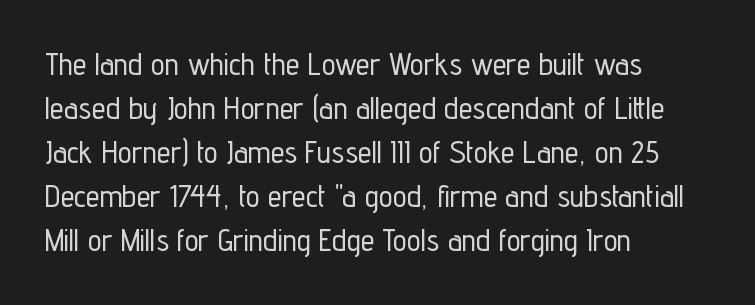
{"serif": "no", "italic": "no", "width": "condensed", "stroke_contrast": "low", "x_height": "medium", "monospaced": "no", "underline": "no", "align": "left", "line_spacing": "normal", "line_spacing_ratio": 1.42, "letter_spacing": "normal", "letter_spacing_em": 0.0, "glyph_px": 31}
